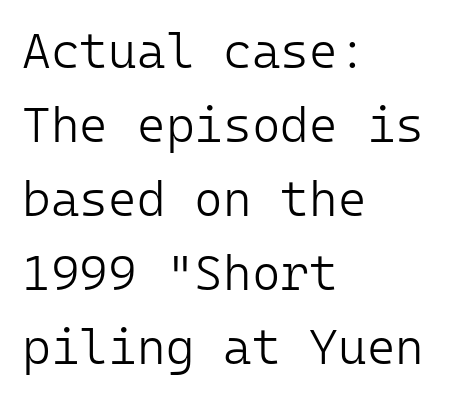
Stroke thickness stays within the range of a standard reading face or lighter. A classic flush-left, rag-right setting is used for this passage. These lines are rendered in a fixed-pitch font. The font's upright variant was chosen for this text. A typesetter would call this zero additional tracking. Examine the stroke ends and you'll find no serifs.
